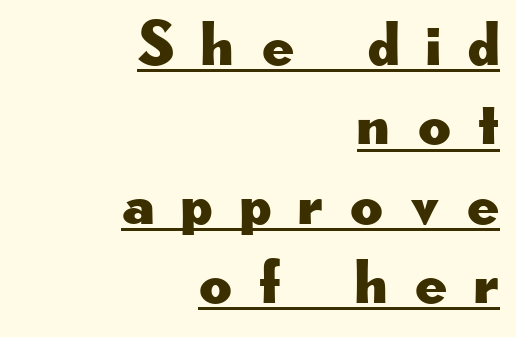
Q: Is the text italic (slanted)? A: No, it is upright.
Q: Is the typeface a serif or a sans-serif typeface? A: Sans-serif.
Q: Is the text underlined? A: Yes.
Q: How is the paragraph aligned? A: Right-aligned.
Q: Is the spacing between letters normal or unusually wide? A: Unusually wide.
Q: Is the spacing between lines tight, normal or loose? A: Normal.
Q: Width (condensed, normal, or wide)? A: Wide.
Q: Stroke contrast? A: Low.
Q: x-height? A: Small.
Q: Monospaced? A: No.
